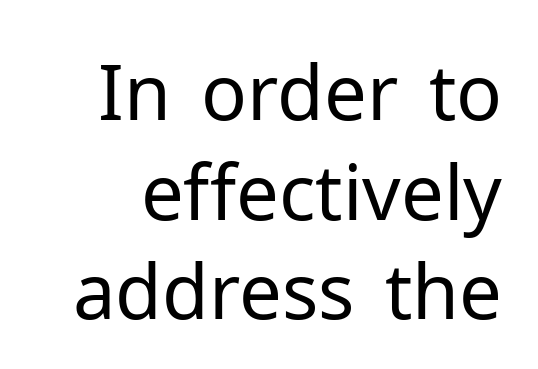
{"serif": "no", "italic": "no", "bold": "no", "weight": "regular", "width": "normal", "stroke_contrast": "low", "x_height": "medium", "monospaced": "no", "underline": "no", "line_spacing": "normal", "line_spacing_ratio": 1.31, "letter_spacing": "normal", "letter_spacing_em": 0.0, "glyph_px": 76}
